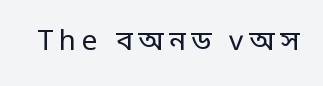
Caption: expanded tracking, letters set apart. The typesetting does not lean heavy: it is not bold. Italic: no, the glyphs are upright roman. Stroke terminals: plain, sans-serif. This sample has the flowing, uneven cadence of proportional lettering.
